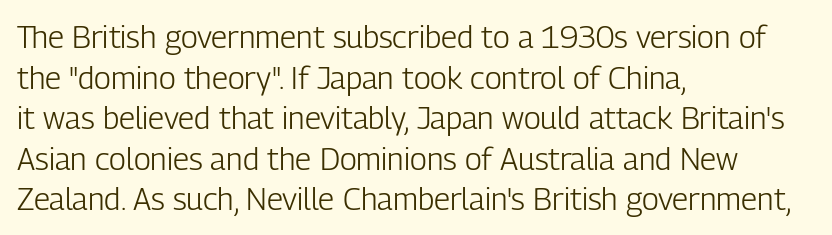
Ordinary non-slanted type is in use. The text block is weighted toward the left margin, trailing off unevenly rightward. This rendering features lettering with no underline. The typesetting does not lean heavy: it is not bold. Leading matches the norm, producing a regular column.
